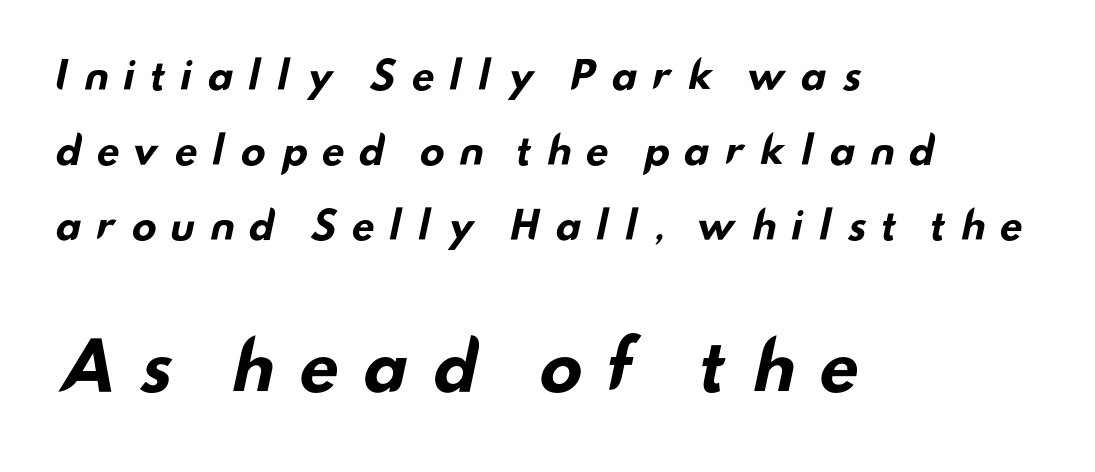
The image shows 66 px bold, wide sans-serif type; set left-aligned, loose line spacing (1.97x), unusually wide letter spacing (+0.33 em), not underlined; the second (bottom) block is 1.74x larger; low stroke contrast and a small x-height.
